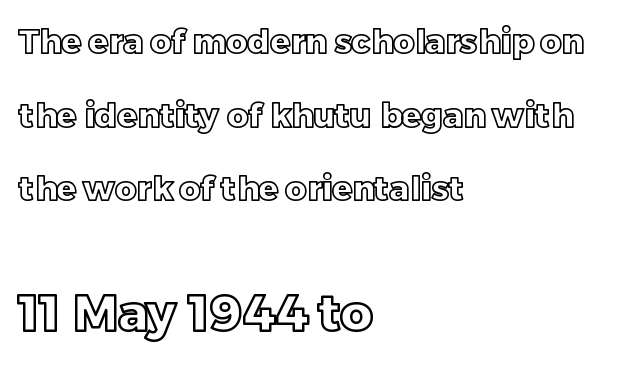
{"italic": "no", "width": "normal", "x_height": "large", "monospaced": "no", "underline": "no", "align": "left", "line_spacing": "loose", "line_spacing_ratio": 2.23, "letter_spacing": "normal", "letter_spacing_em": 0.0, "larger_block": "second", "size_ratio": 1.52, "glyph_px": 50}
